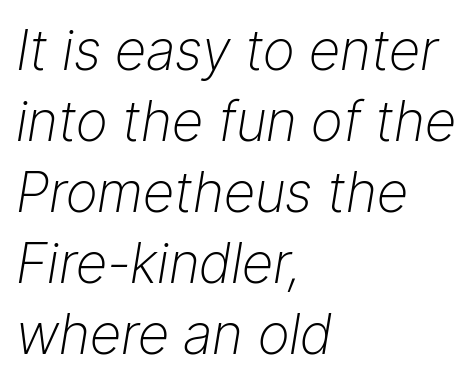
Descenders are the only things crossing below the line. This is not heavy type; no bold has been used. The lettering tilts uniformly, giving the passage an italic look. Leading matches the norm, producing a regular column.
